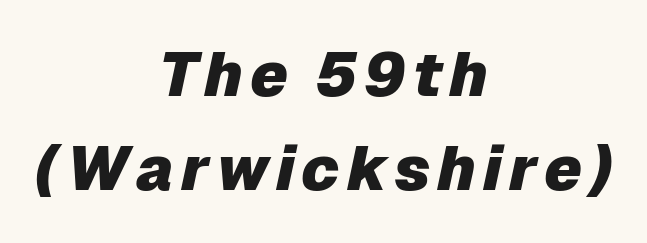
Stroke thickness is high; the sample reads as a true bold. Baseline-to-baseline distance is the conventional proportion of letter height. Type without underlining. Characters are canted at an angle relative to the baseline's perpendicular. The rendering uses natural spacing where letterforms have individual widths.
